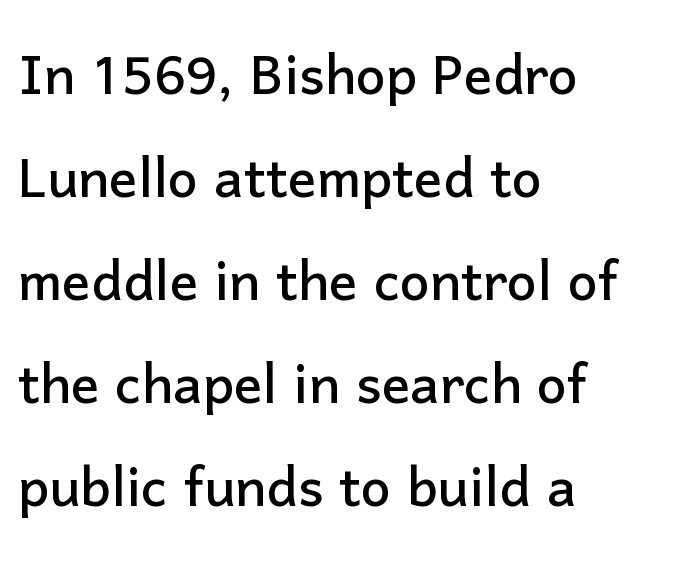
The image shows 71 px sans-serif type, upright; set left-aligned, normal line spacing (1.45x), normal letter spacing, not underlined; low stroke contrast and a medium x-height.
